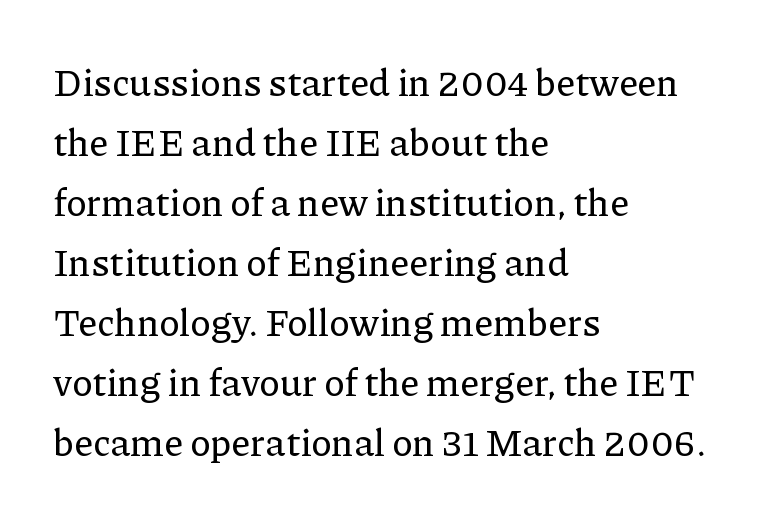
Letters rest on an invisible, unmarked baseline. Short note: letters normally spaced. Note the varied advance widths — an 'i' is clearly narrower than an 'm'. Is there any slant? The stems are plumb. The passage shown stacks its lines at a standard gap.
